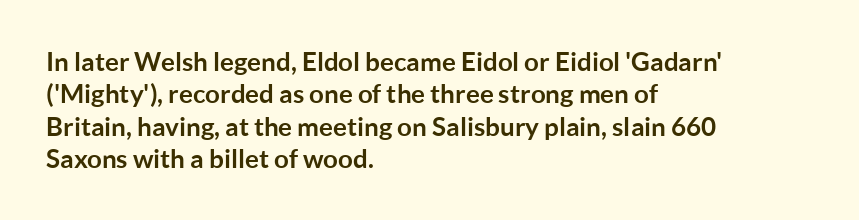
Q: Is the text bold? A: Yes.
Q: Is the text italic (slanted)? A: No, it is upright.
Q: Is the text underlined? A: No.
Q: How is the paragraph aligned? A: Left-aligned.
Q: Is the spacing between letters normal or unusually wide? A: Normal.
Q: Is the spacing between lines tight, normal or loose? A: Normal.
